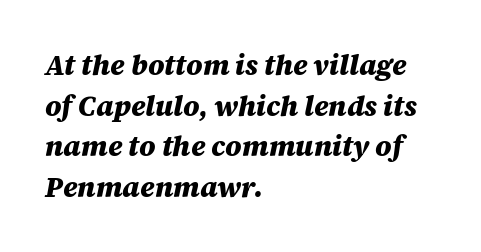
The image shows 28 px heavy type, italic (leaning right); set left-aligned, normal line spacing (1.45x), normal letter spacing, not underlined; medium stroke contrast and a large x-height.
